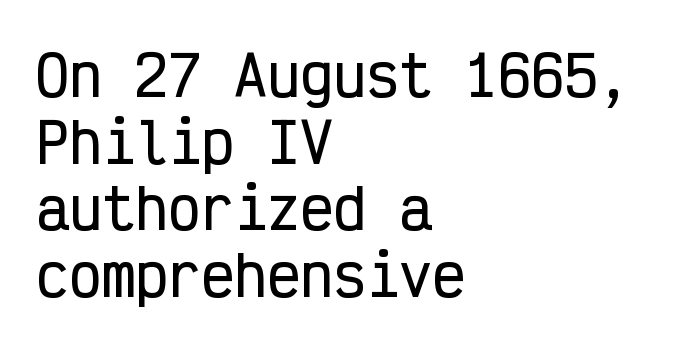
{"serif": "no", "italic": "no", "width": "condensed", "stroke_contrast": "low", "x_height": "medium", "monospaced": "yes", "underline": "no", "align": "left", "line_spacing_ratio": 1.21, "letter_spacing": "normal", "letter_spacing_em": 0.0, "glyph_px": 55}
